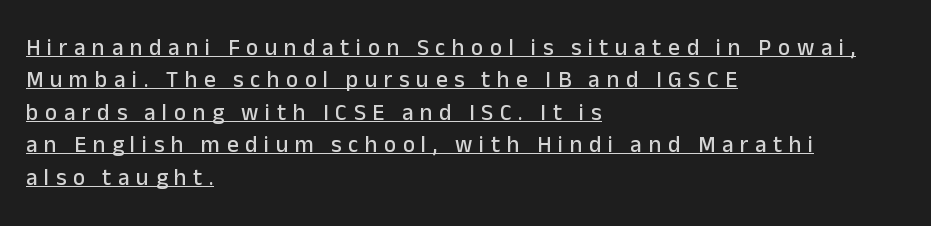
Does a line run under the words? Yes, clearly. Line starts are locked; line ends wander. The typography opts for an upright posture over an oblique one. Inter-character spacing is expanded well beyond the font's built-in metrics. What's the leading like? Ordinary, nothing unusual.
